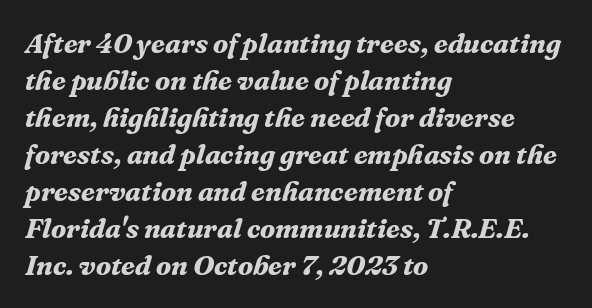
{"serif": "yes", "italic": "yes", "lean": "right", "slant_degrees": 16, "bold": "yes", "weight": "bold", "width": "normal", "stroke_contrast": "medium", "x_height": "medium", "monospaced": "no", "underline": "no", "align": "left", "line_spacing": "normal", "line_spacing_ratio": 1.32, "letter_spacing": "normal", "letter_spacing_em": 0.0, "glyph_px": 28}
